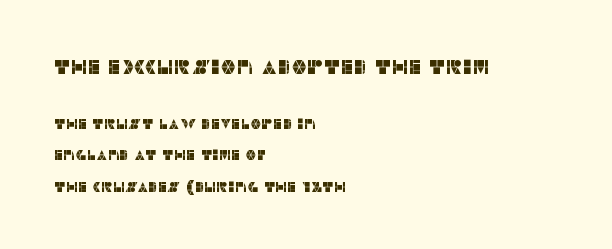
Q: Is the text italic (slanted)? A: No, it is upright.
Q: Is the text underlined? A: No.
Q: How is the paragraph aligned? A: Left-aligned.
Q: Is the spacing between letters normal or unusually wide? A: Normal.
Q: Is the spacing between lines tight, normal or loose? A: Loose.
Q: Which block of text is set in a larger size, the first (top) or the second (bottom)? A: The first (top) one.
